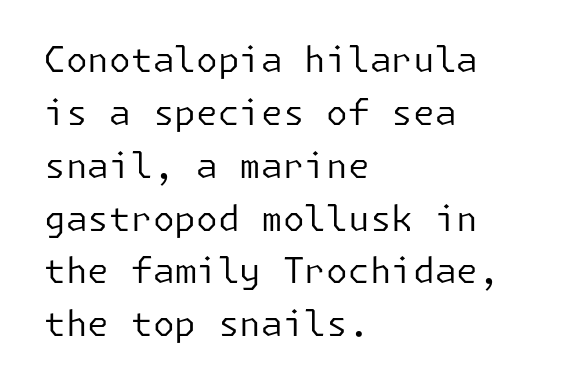
Grotesque or geometric, the face here clearly has no serifs. Where is the straight margin? On the left. How are the letters spaced? Ordinarily, with no added tracking. Letters have the restrained weight of plain body copy at most. Ascenders rise straight up at ninety degrees.
